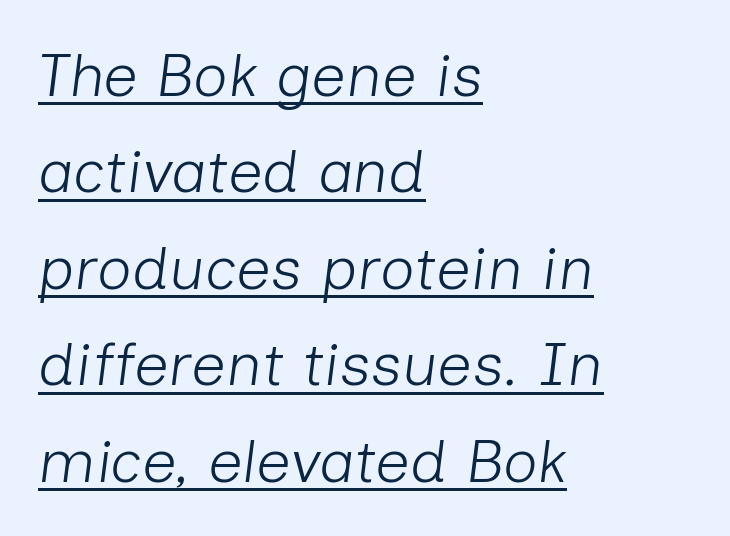
The letters sit at their default tracking, neither squeezed nor spread. Character widths vary here, with narrow letters taking less room than wide ones. This reads as an unemphasized weight, regular at the heaviest. Does a line run under the words? Yes, clearly.
